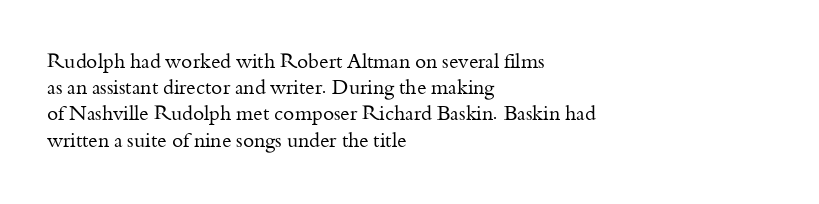
No chunkiness to these letters — they're not bold. Alignment: flush left. Do the letters lean? They stand straight. Horizontal bands of white between lines are of average thickness. Has an underline been added? It has not. Is the letter spacing exaggerated? No — it looks like the ordinary default.
